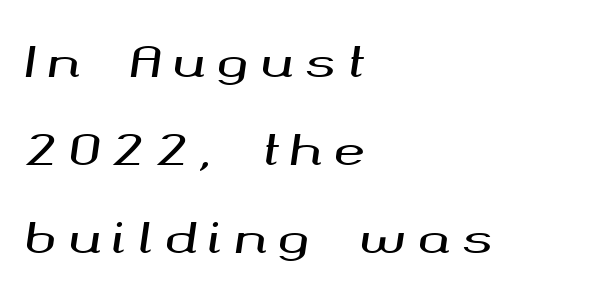
No word sits above an underline. It's the slanting kind of type. These lines are set flush left with a ragged right edge. This sample has the flowing, uneven cadence of proportional lettering. You could only call the tracking loose — the letters float apart. Line spacing here is loose.
